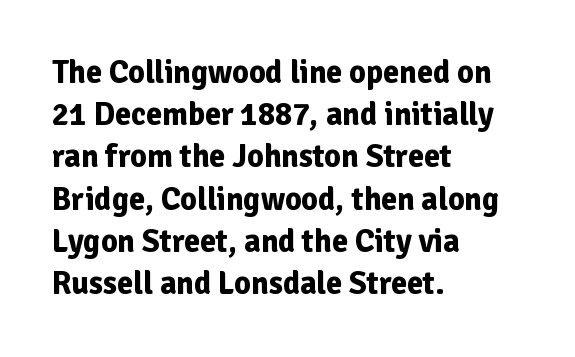
The image shows 32 px bold sans-serif type, upright; set left-aligned, normal line spacing (1.32x), normal letter spacing, not underlined; low stroke contrast and a medium x-height.
